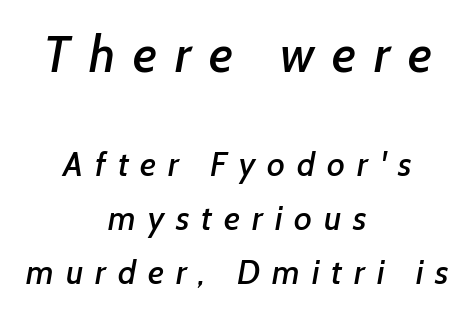
Q: Is the typeface a serif or a sans-serif typeface? A: Sans-serif.
Q: Is the text underlined? A: No.
Q: How is the paragraph aligned? A: Centered.
Q: Is the spacing between letters normal or unusually wide? A: Unusually wide.
Q: Is the spacing between lines tight, normal or loose? A: Normal.
Q: Which block of text is set in a larger size, the first (top) or the second (bottom)? A: The first (top) one.
Q: Width (condensed, normal, or wide)? A: Normal.
Q: Stroke contrast? A: Low.
Q: x-height? A: Medium.
Q: Monospaced? A: No.
